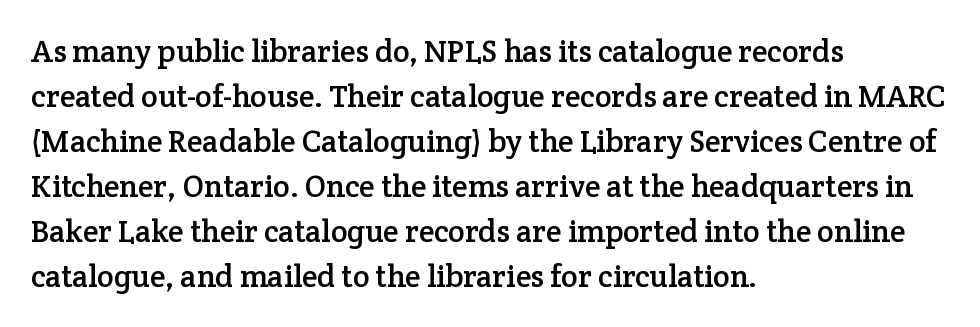
Q: Is the text italic (slanted)? A: No, it is upright.
Q: Is the typeface a serif or a sans-serif typeface? A: Serif.
Q: Is the text underlined? A: No.
Q: How is the paragraph aligned? A: Left-aligned.
Q: Is the spacing between letters normal or unusually wide? A: Normal.
Q: Is the spacing between lines tight, normal or loose? A: Normal.
Q: Width (condensed, normal, or wide)? A: Normal.
Q: Stroke contrast? A: Low.
Q: x-height? A: Medium.
Q: Monospaced? A: No.
